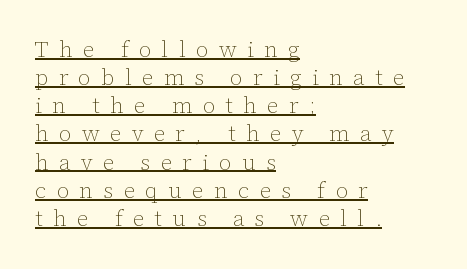
The image shows 22 px text type, upright; set left-aligned, normal line spacing (1.28x), unusually wide letter spacing (+0.47 em), underlined.
